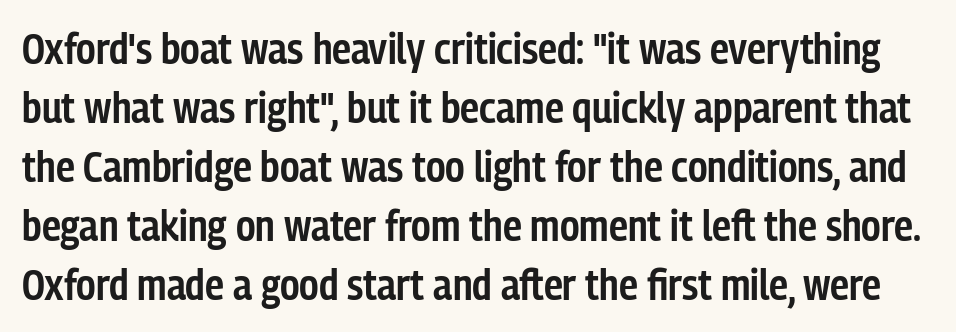
The image shows 43 px semibold, condensed sans-serif type, upright; set normal line spacing (1.37x), normal letter spacing, not underlined; low stroke contrast and a medium x-height.
